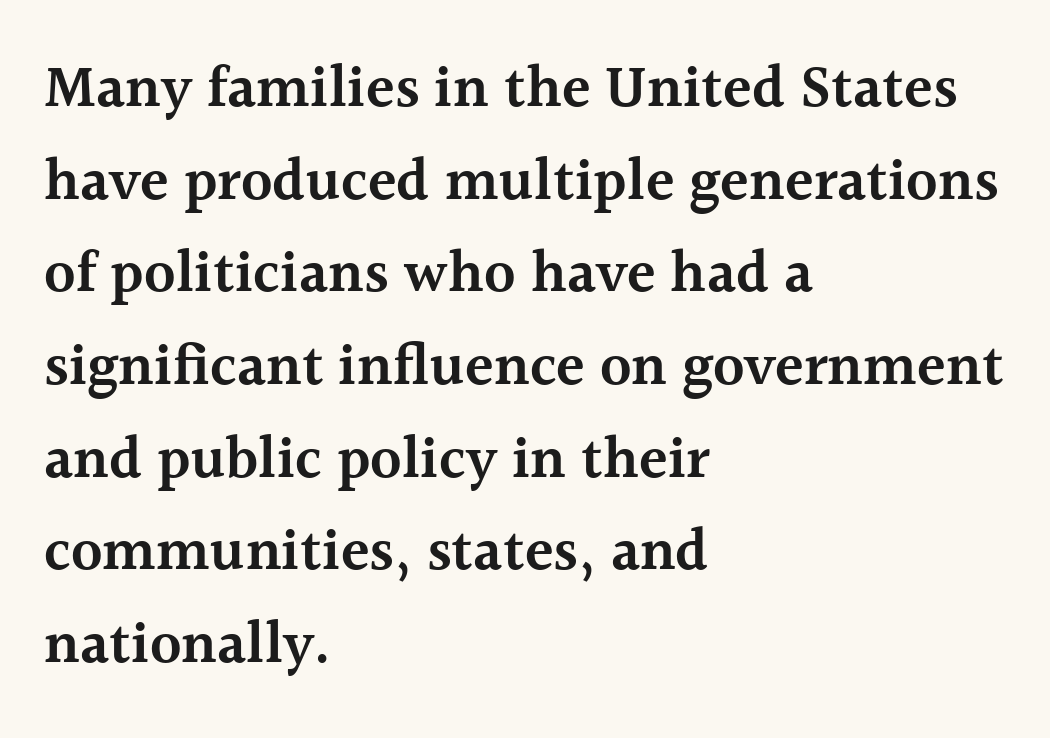
If you drew a line through each stem, it would be perfectly vertical. Stroke thickness is moderately raised; the sample reads as semibold. Underlining? Definitely not there. Look at the tracking — it's just the regular setting, nothing added. This sample has the flowing, uneven cadence of proportional lettering.
